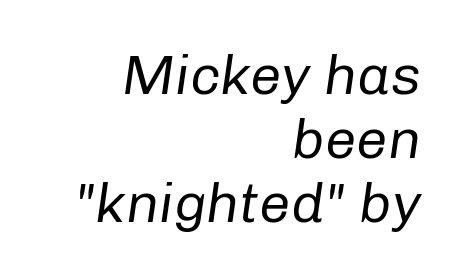
The image shows 56 px regular-weight type, italic (leaning right); set right-aligned, tight line spacing (1.14x), normal letter spacing, not underlined; low stroke contrast and a medium x-height.
